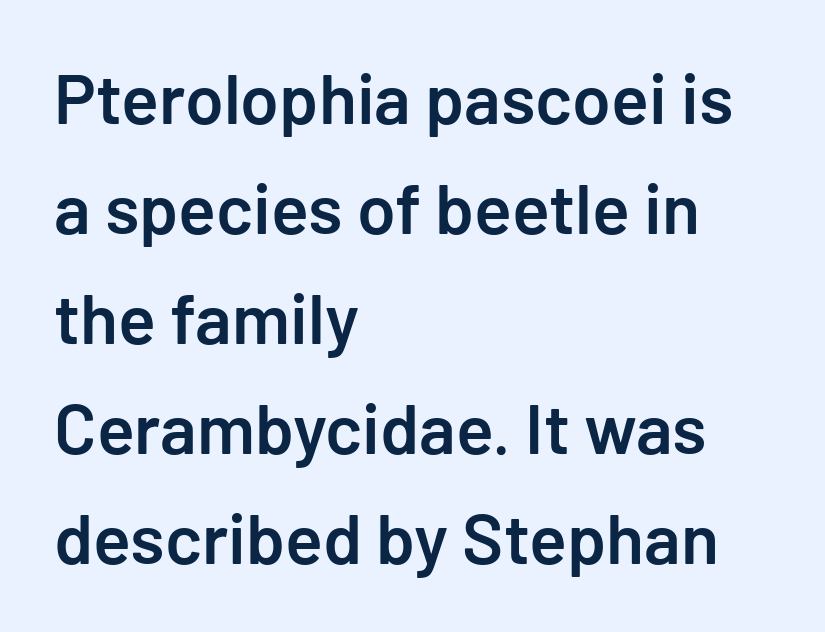
{"serif": "no", "italic": "no", "bold": "semi", "weight": "semibold", "width": "normal", "stroke_contrast": "low", "x_height": "medium", "underline": "no", "align": "left", "line_spacing": "normal", "line_spacing_ratio": 1.57, "letter_spacing": "normal", "letter_spacing_em": 0.0, "glyph_px": 70}
